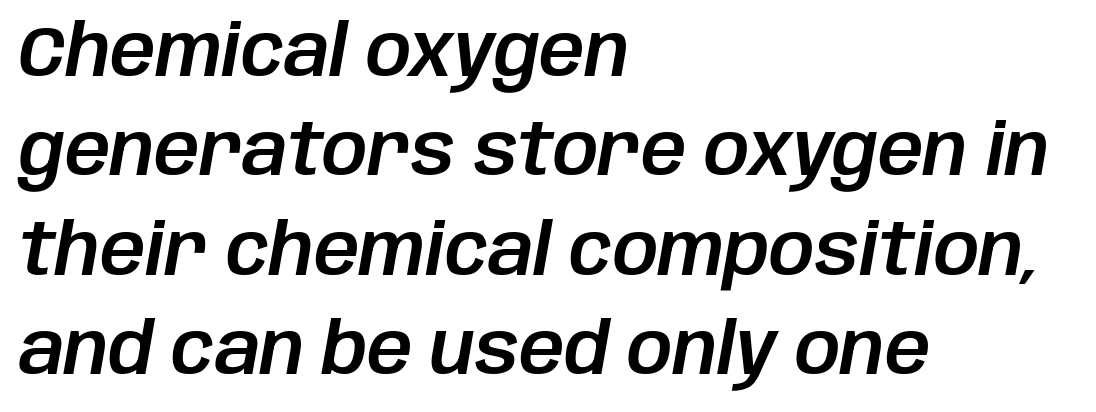
Horizontally, the lines are justified to the leading edge only. The zone under the glyphs is completely vacant. Short note: letters normally spaced. The letters advance in unequal steps, a hallmark of proportional type. The glyphs look as if they've been sheared to an angle. The rendering uses a moderate line-height, typical for paragraphs.
